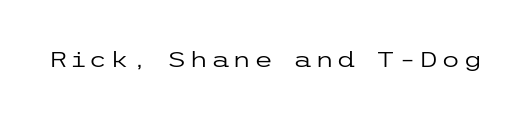
{"italic": "no", "bold": "no", "underline": "no", "glyph_px": 22}
